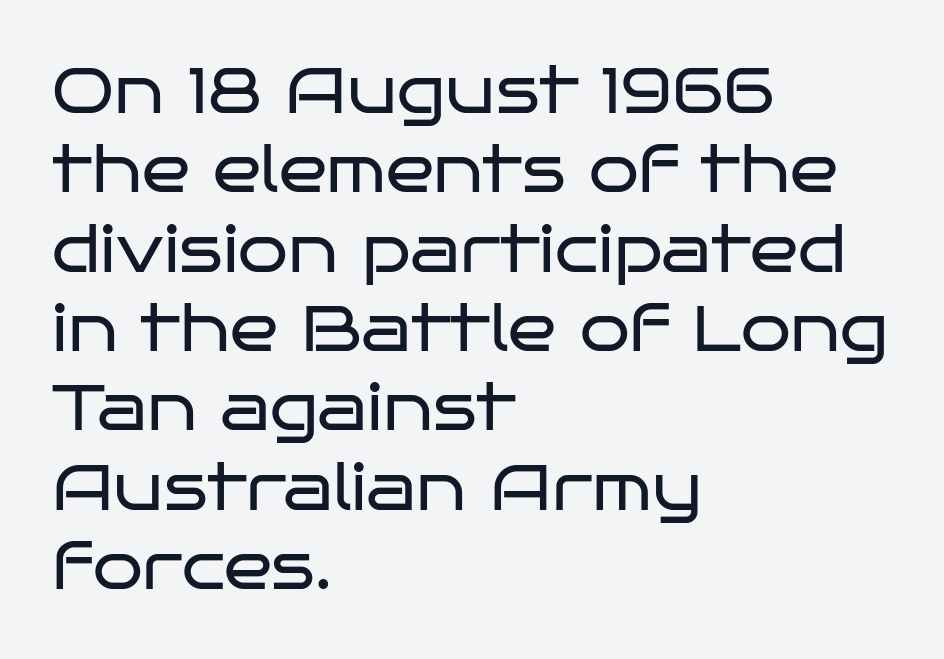
The image shows 64 px regular-weight, wide sans-serif type, upright; set left-aligned, line spacing 1.24x, normal letter spacing, not underlined; low stroke contrast and a large x-height.
